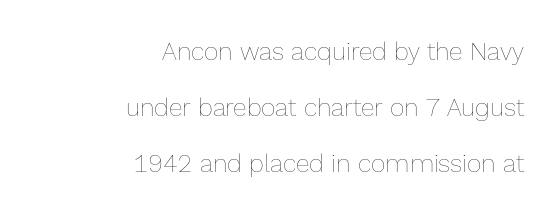
The image shows 25 px text type, upright; set right-aligned, loose line spacing (2.24x), normal letter spacing, not underlined.
